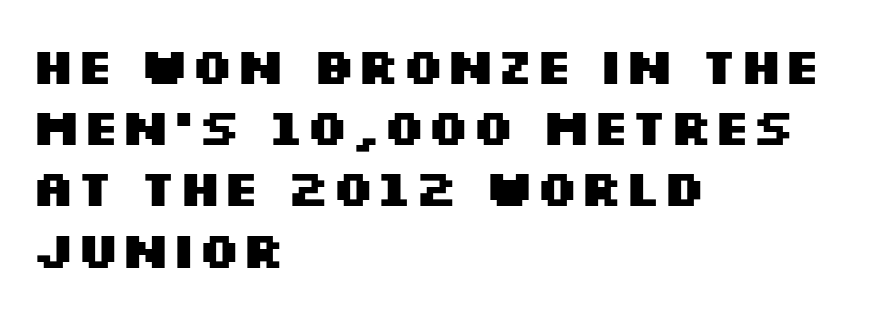
{"serif": "no", "italic": "no", "bold": "yes", "weight": "heavy", "width": "wide", "stroke_contrast": "medium", "x_height": "large", "monospaced": "no", "underline": "no", "align": "left", "line_spacing_ratio": 1.2, "letter_spacing": "normal", "letter_spacing_em": 0.0, "glyph_px": 51}
